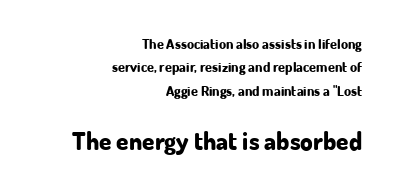
Q: Is the text bold? A: Yes.
Q: Is the text italic (slanted)? A: No, it is upright.
Q: Is the text underlined? A: No.
Q: How is the paragraph aligned? A: Right-aligned.
Q: Is the spacing between letters normal or unusually wide? A: Normal.
Q: Is the spacing between lines tight, normal or loose? A: Normal.
Q: Which block of text is set in a larger size, the first (top) or the second (bottom)? A: The second (bottom) one.
